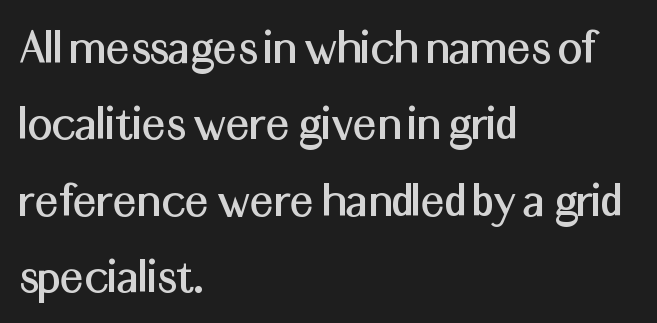
Q: Is the text italic (slanted)? A: No, it is upright.
Q: Is the typeface a serif or a sans-serif typeface? A: Sans-serif.
Q: Is the text underlined? A: No.
Q: How is the paragraph aligned? A: Left-aligned.
Q: Is the spacing between letters normal or unusually wide? A: Normal.
Q: Is the spacing between lines tight, normal or loose? A: Normal.
Q: Width (condensed, normal, or wide)? A: Normal.
Q: Stroke contrast? A: Medium.
Q: x-height? A: Medium.
Q: Monospaced? A: No.
